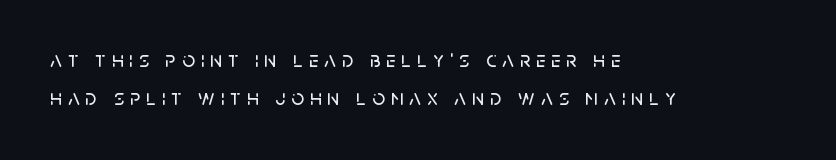
Upright lettering throughout. Layout note: lines flush left. Does extra space separate the letters? Yes, quite a lot of it. Beneath every word, the page is bare.
